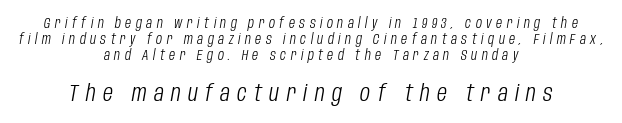
The image shows 23 px text type, italic (leaning right); set centered, tight line spacing (1.13x), unusually wide letter spacing (+0.32 em), not underlined; the second (bottom) block is 1.64x larger.
